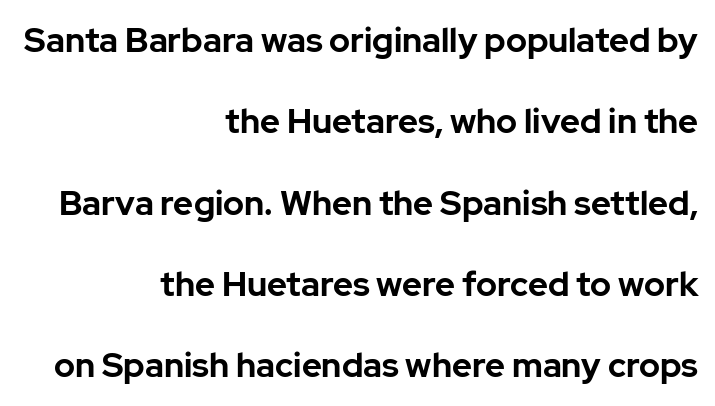
The paragraph has a hard right edge and a soft left edge. Each row of text sits above clean, open space. A typesetter would call this zero additional tracking. Serif or sans? Sans — the stroke terminals are bare. Spacing verdict: proportional, widths tailored to each character. This sample trades compactness for vertical openness between lines.
